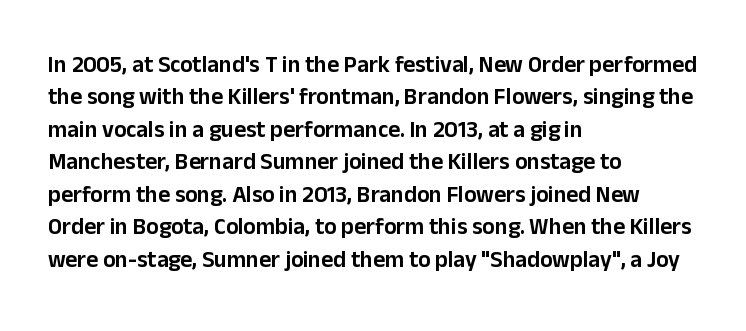
The image shows 23 px text type, upright; set left-aligned, normal line spacing (1.41x), normal letter spacing, not underlined.
